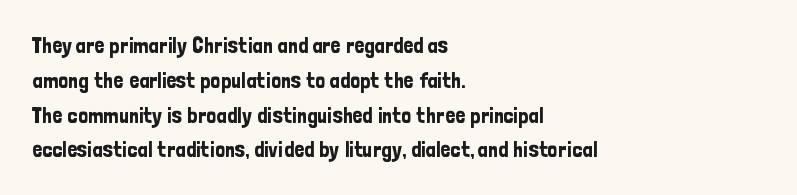
The letters stand straight up with perfectly vertical stems. The strip under each line holds only bare page. Each new line begins a customary step beneath the previous one. Inter-character spacing is left at the font's built-in metrics. The paragraph shown leans on its left margin.
